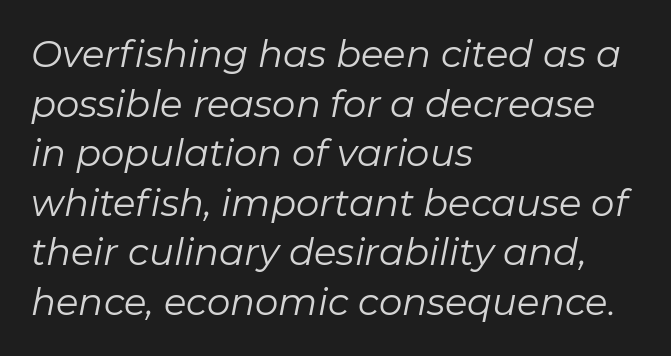
{"italic": "yes", "lean": "right", "slant_degrees": 11, "bold": "no", "weight": "regular", "width": "normal", "stroke_contrast": "low", "x_height": "medium", "monospaced": "no", "underline": "no", "align": "left", "line_spacing": "normal", "line_spacing_ratio": 1.34, "letter_spacing": "normal", "letter_spacing_em": 0.0, "glyph_px": 37}
